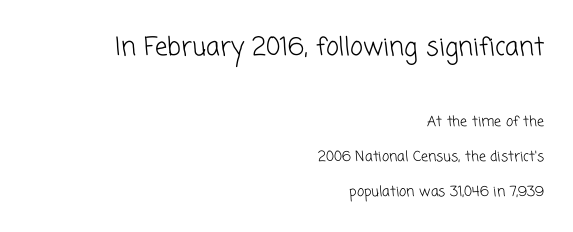
The image shows 25 px text type; set right-aligned, loose line spacing (2.49x), normal letter spacing, not underlined; the first (top) block is 1.79x larger.
